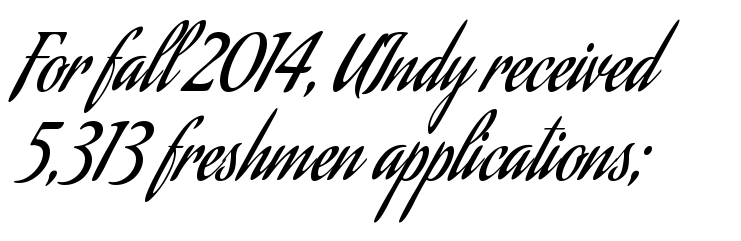
Letters have the restrained weight of plain body copy at most. Nobody touched the tracking dial on this one. Here the designer chose a conventional face with non-uniform glyph widths. Nope, no serifs anywhere on these letters.
